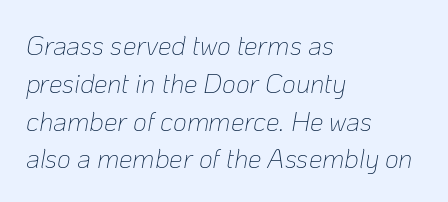
{"italic": "yes", "lean": "right", "slant_degrees": 10, "bold": "no", "underline": "no", "align": "left", "line_spacing": "normal", "line_spacing_ratio": 1.4, "letter_spacing": "normal", "letter_spacing_em": 0.0, "glyph_px": 27}
